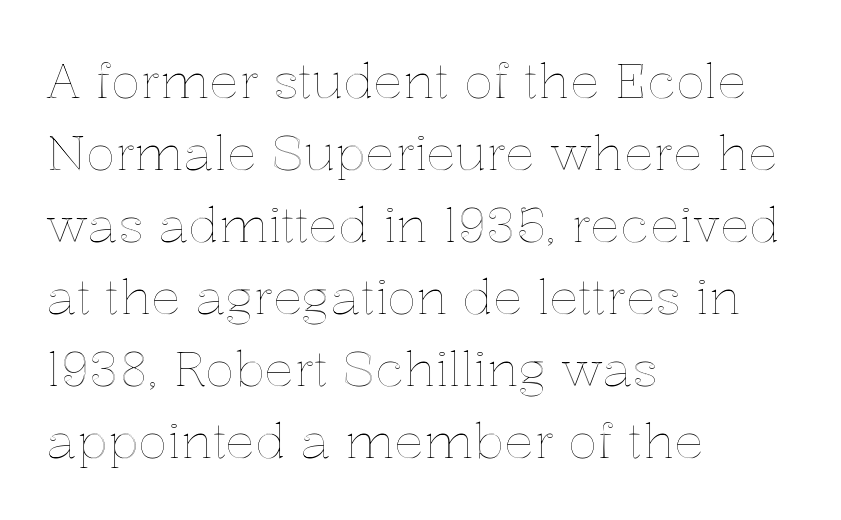
{"italic": "no", "width": "normal", "x_height": "medium", "monospaced": "no", "underline": "no", "align": "left", "line_spacing": "normal", "line_spacing_ratio": 1.47, "letter_spacing": "normal", "letter_spacing_em": 0.0, "glyph_px": 49}
